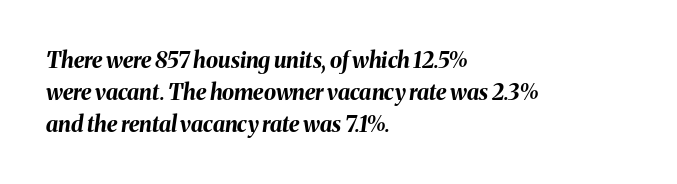
{"italic": "yes", "lean": "right", "slant_degrees": 8, "bold": "yes", "underline": "no", "align": "left", "line_spacing": "normal", "line_spacing_ratio": 1.45, "letter_spacing": "normal", "letter_spacing_em": 0.0, "glyph_px": 22}
